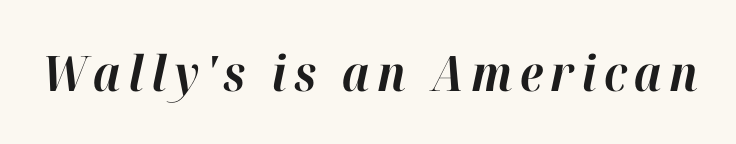
Glance below the letters and you will spot only blank space. A typesetter would mark this as italic. Bold? Absolutely — the strokes are thick and heavy. Proportional: the letters do not fall into vertical columns.
